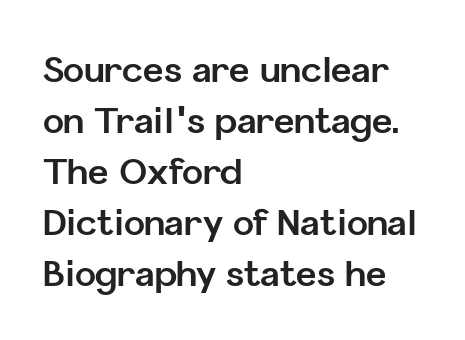
Q: Is the text bold? A: Yes.
Q: Is the text italic (slanted)? A: No, it is upright.
Q: Is the typeface a serif or a sans-serif typeface? A: Sans-serif.
Q: Is the text underlined? A: No.
Q: How is the paragraph aligned? A: Left-aligned.
Q: Is the spacing between letters normal or unusually wide? A: Normal.
Q: Is the spacing between lines tight, normal or loose? A: Normal.
Q: Width (condensed, normal, or wide)? A: Normal.
Q: Stroke contrast? A: Low.
Q: x-height? A: Medium.
Q: Monospaced? A: No.
